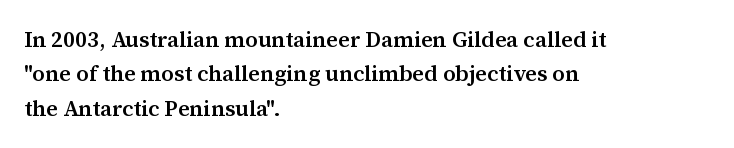
Q: Is the text bold? A: Semi-bold.
Q: Is the text italic (slanted)? A: No, it is upright.
Q: Is the text underlined? A: No.
Q: How is the paragraph aligned? A: Left-aligned.
Q: Is the spacing between letters normal or unusually wide? A: Normal.
Q: Is the spacing between lines tight, normal or loose? A: Normal.
